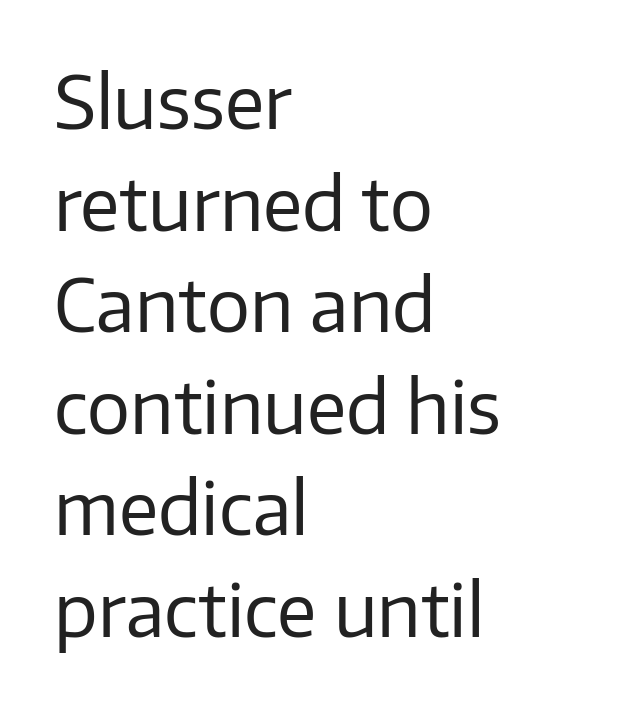
The image shows 72 px regular-weight sans-serif type, upright; set left-aligned, normal line spacing (1.41x), normal letter spacing, not underlined; low stroke contrast and a medium x-height.
